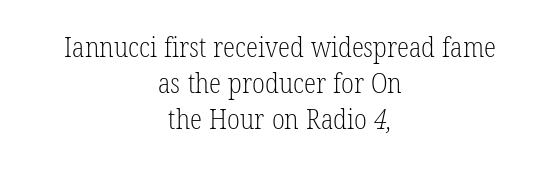
Q: Is the text bold? A: No.
Q: Is the typeface a serif or a sans-serif typeface? A: Serif.
Q: Is the text underlined? A: No.
Q: How is the paragraph aligned? A: Centered.
Q: Is the spacing between letters normal or unusually wide? A: Normal.
Q: Is the spacing between lines tight, normal or loose? A: Normal.
Q: Width (condensed, normal, or wide)? A: Condensed.
Q: Stroke contrast? A: Low.
Q: x-height? A: Medium.
Q: Monospaced? A: No.
